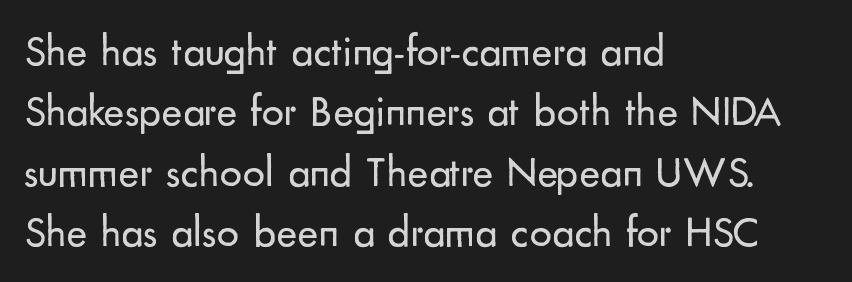
Stems here are at most as thick as an everyday book face. These lines stack with their left ends in a neat column. Nobody touched the tracking dial on this one. To sum up the face: it is a sans, with no serifs.
